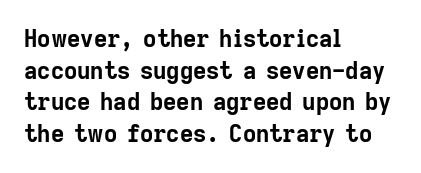
One glance says typical: line gaps are just what's usual. The letters stand upright; this is a roman face. These lines stack with their left ends in a neat column. Bold? Absolutely — the strokes are thick and heavy.
